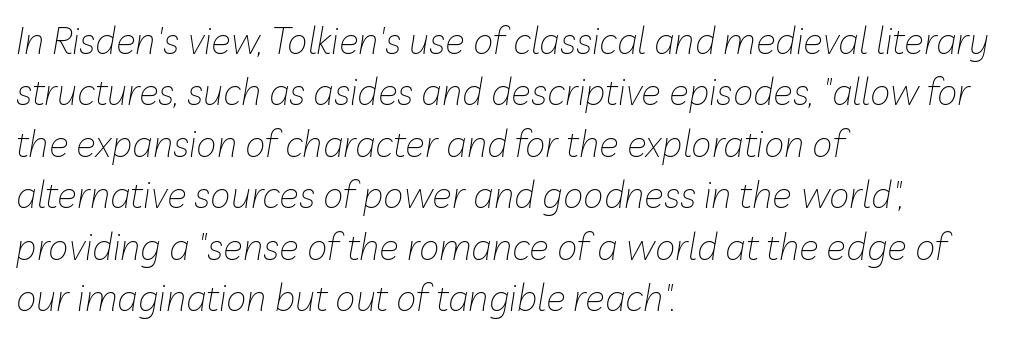
The image shows 37 px thin type, italic (leaning right); set left-aligned, normal line spacing (1.39x), normal letter spacing, not underlined; low stroke contrast and a medium x-height.
